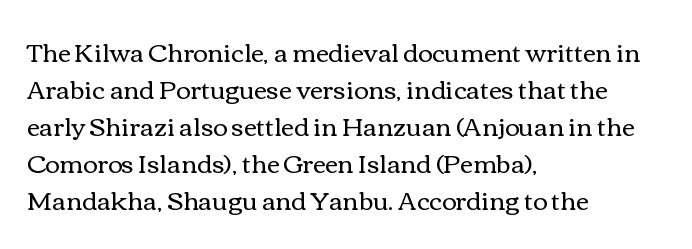
Q: Is the text bold? A: No.
Q: Is the text italic (slanted)? A: No, it is upright.
Q: Is the text underlined? A: No.
Q: How is the paragraph aligned? A: Left-aligned.
Q: Is the spacing between letters normal or unusually wide? A: Normal.
Q: Is the spacing between lines tight, normal or loose? A: Normal.
